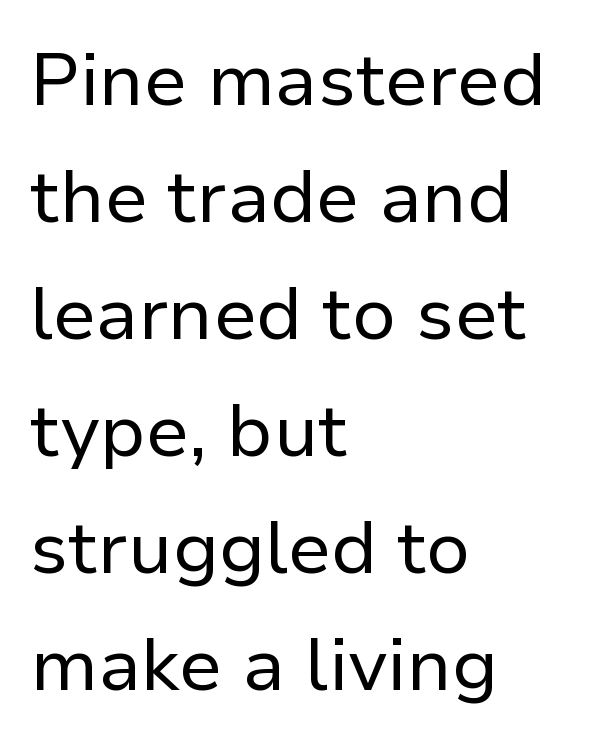
{"serif": "no", "italic": "no", "bold": "no", "weight": "regular", "width": "normal", "stroke_contrast": "low", "x_height": "medium", "monospaced": "no", "underline": "no", "align": "left", "line_spacing": "normal", "line_spacing_ratio": 1.58, "letter_spacing": "normal", "letter_spacing_em": 0.0, "glyph_px": 74}
